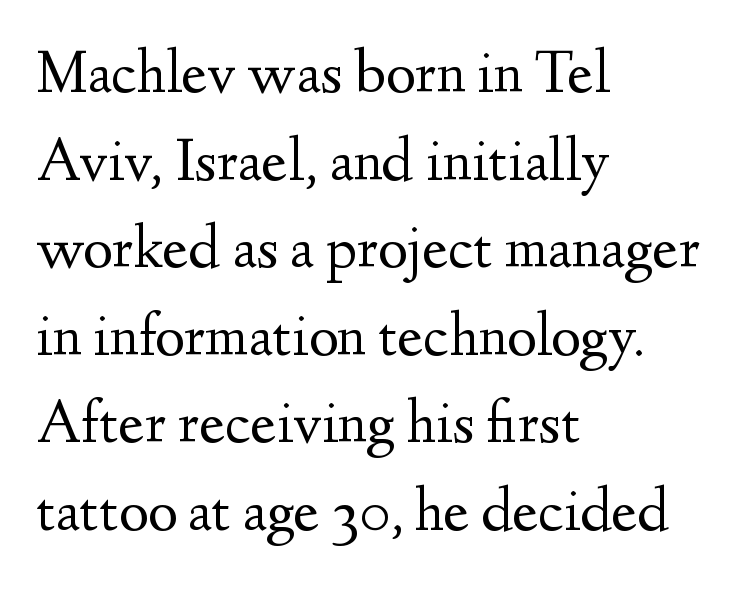
Q: Is the text bold? A: No.
Q: Is the text italic (slanted)? A: No, it is upright.
Q: Is the typeface a serif or a sans-serif typeface? A: Serif.
Q: Is the text underlined? A: No.
Q: How is the paragraph aligned? A: Left-aligned.
Q: Is the spacing between letters normal or unusually wide? A: Normal.
Q: Is the spacing between lines tight, normal or loose? A: Normal.
Q: Width (condensed, normal, or wide)? A: Normal.
Q: Stroke contrast? A: Medium.
Q: x-height? A: Small.
Q: Monospaced? A: No.
